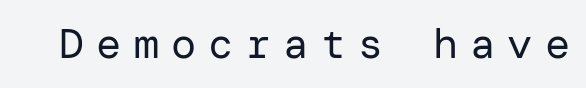
The image shows 42 px regular-weight sans-serif type, upright; set unusually wide letter spacing (+0.29 em), not underlined; low stroke contrast and a medium x-height.
